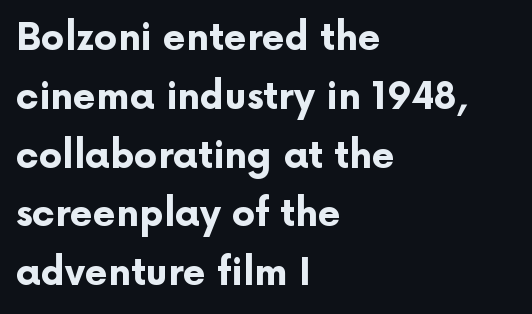
Each word holds together tightly as a unit, with standard inter-letter gaps. The space directly below the letters is spotless. Every letter is thick-stroked: bold, no question. These lines were composed using upright roman letters. Is there much room between lines? A standard amount, neither cramped nor airy. Are there feet on the stems? There aren't — it's a sans.
